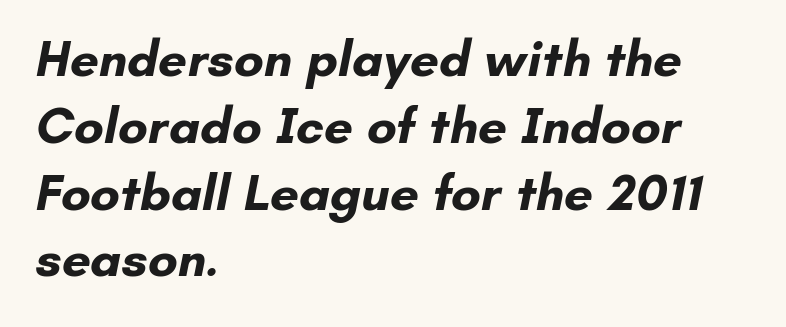
The rendering uses a moderate line-height, typical for paragraphs. Glyph-to-glyph distance matches everyday printed text. The designer went with a sans here, leaving each stem footless. Letters rest on an invisible, unmarked baseline.
